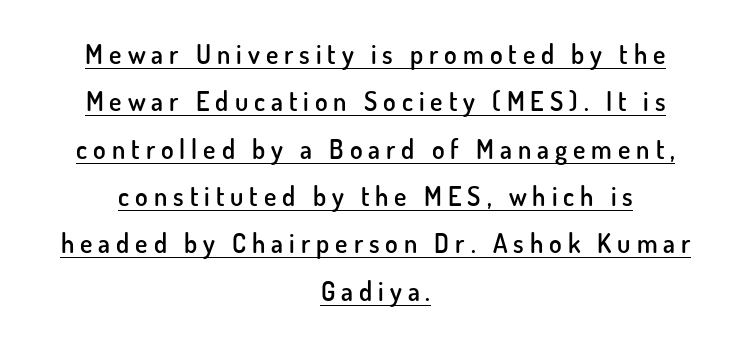
The image shows 26 px text type, upright; set centered, line spacing 1.82x, unusually wide letter spacing (+0.23 em), underlined.
